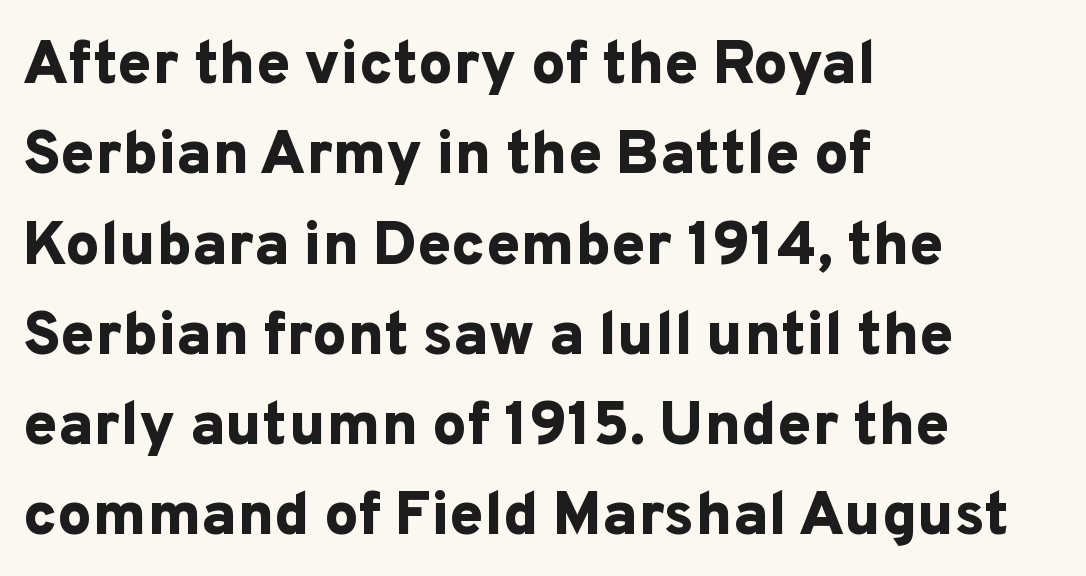
Do the characters align in a grid? No, the font is proportional. Layout note: lines flush left. Words appear dense and cohesive because spacing is normal. As a designer I'd log this as weight 700, bold. Leading: standard.
